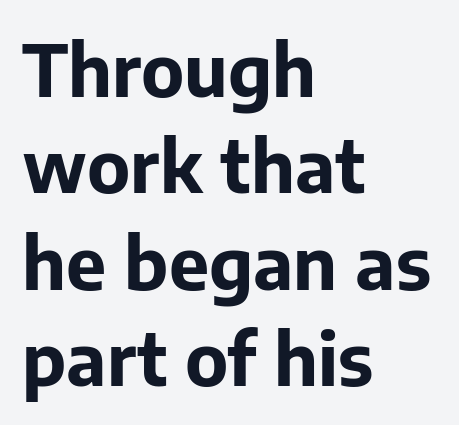
{"serif": "no", "italic": "no", "bold": "yes", "weight": "bold", "width": "normal", "stroke_contrast": "low", "x_height": "medium", "monospaced": "no", "underline": "no", "align": "left", "line_spacing": "normal", "line_spacing_ratio": 1.34, "letter_spacing": "normal", "letter_spacing_em": 0.0, "glyph_px": 72}
